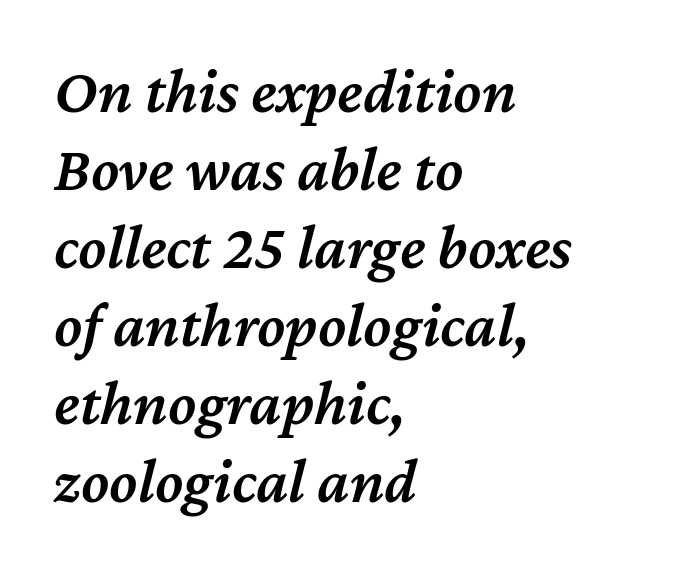
The image shows 64 px semibold type, italic (leaning right); set left-aligned, line spacing 1.22x, normal letter spacing, not underlined; medium stroke contrast and a medium x-height.
